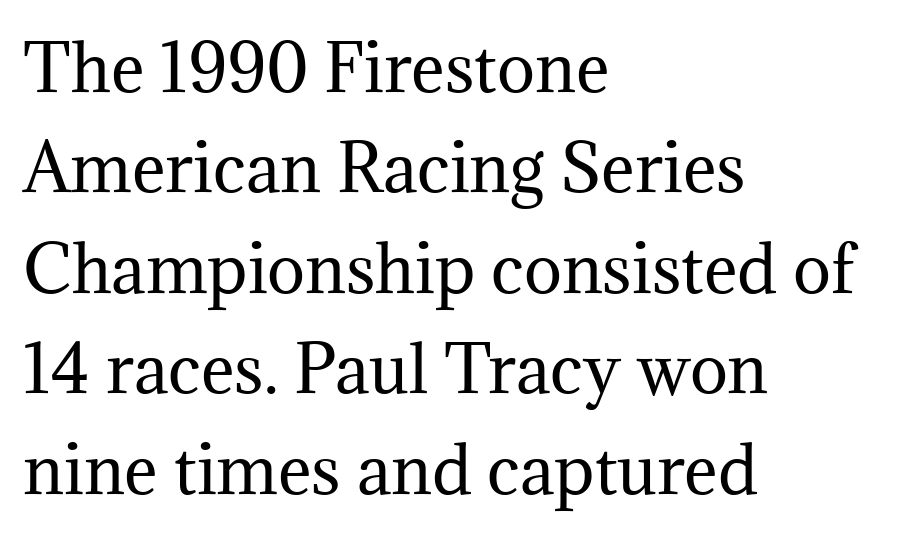
{"serif": "yes", "italic": "no", "bold": "no", "weight": "regular", "width": "normal", "stroke_contrast": "medium", "x_height": "medium", "monospaced": "no", "underline": "no", "align": "left", "line_spacing": "normal", "line_spacing_ratio": 1.57, "letter_spacing": "normal", "letter_spacing_em": 0.0, "glyph_px": 64}
